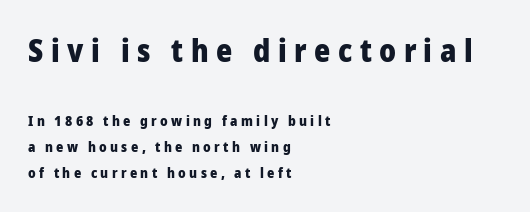
The image shows 31 px heavy sans-serif type, upright; set left-aligned, line spacing 1.87x, unusually wide letter spacing (+0.24 em), not underlined; the first (top) block is 2.21x larger; low stroke contrast and a medium x-height.
